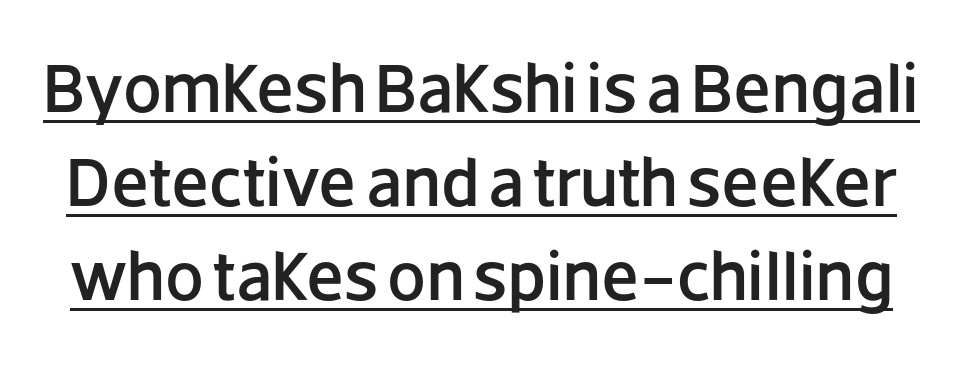
The image shows 69 px sans-serif type, upright; set normal line spacing (1.36x), normal letter spacing, underlined; low stroke contrast and a large x-height.
